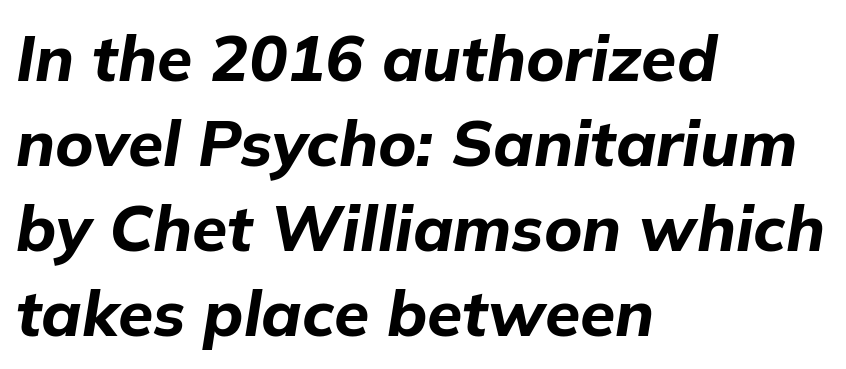
Q: Is the text bold? A: Yes.
Q: Is the text italic (slanted)? A: Yes, it leans right by about 9 degrees.
Q: Is the text underlined? A: No.
Q: How is the paragraph aligned? A: Left-aligned.
Q: Is the spacing between letters normal or unusually wide? A: Normal.
Q: Is the spacing between lines tight, normal or loose? A: Normal.
Q: Width (condensed, normal, or wide)? A: Normal.
Q: Stroke contrast? A: Low.
Q: x-height? A: Medium.
Q: Monospaced? A: No.
